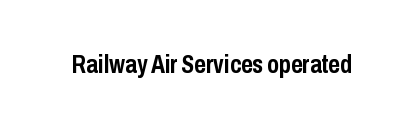
{"italic": "no", "bold": "yes", "underline": "no", "letter_spacing": "normal", "letter_spacing_em": 0.0, "glyph_px": 25}
